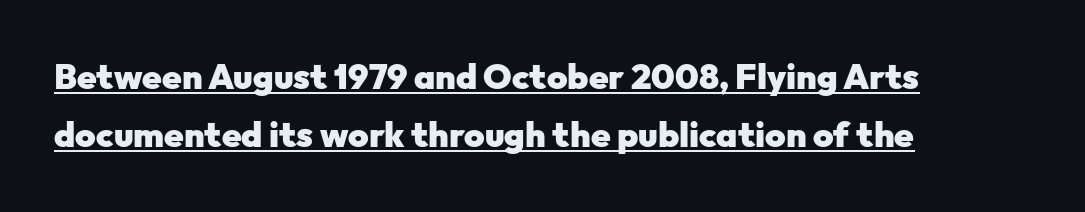
Spacing verdict: proportional, widths tailored to each character. Like a heading marked for emphasis, these lines bear an underscore. The face used here is rendered with its standard letterfit. Characters remain perfectly vertical along every line. Examine the stroke ends and you'll find no serifs. Normally led — the rows are evenly, conventionally spaced.
